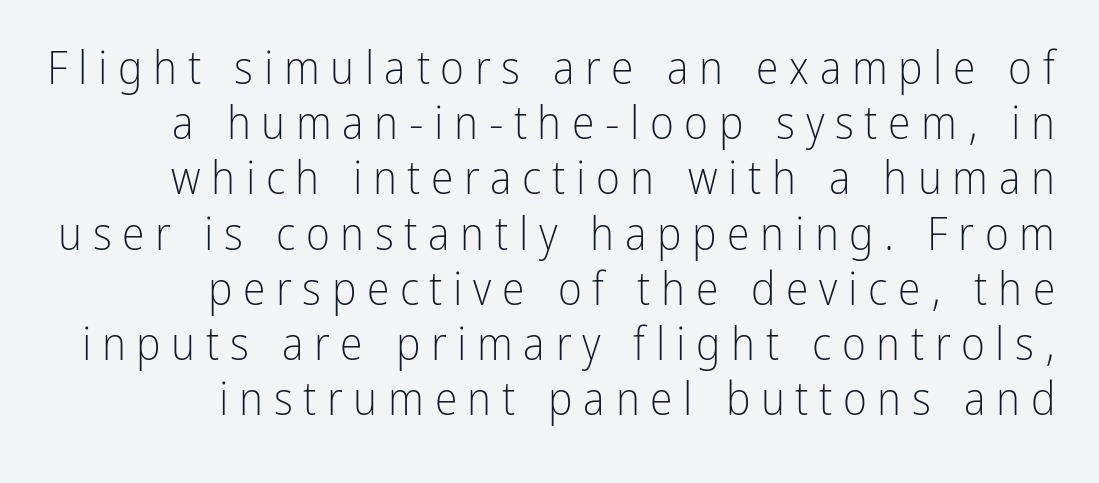
Lines of text with bare space underneath. Letter spacing: wide. Is the type heavy? It reads as light-to-regular instead. Ascenders rise straight up at ninety degrees. Reading down the block, your eye finds every line finishing at a fixed right position. The font family rendered here belongs to the sans-serif group.
